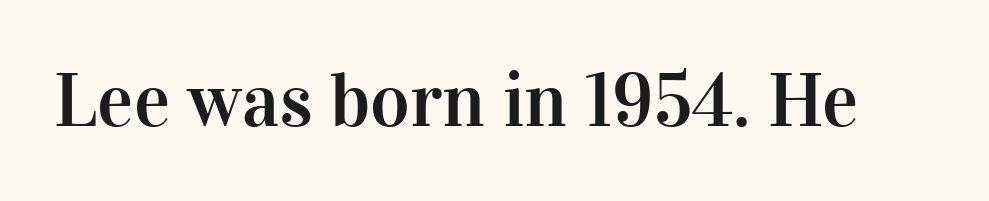
Q: Is the text italic (slanted)? A: No, it is upright.
Q: Is the typeface a serif or a sans-serif typeface? A: Serif.
Q: Is the text underlined? A: No.
Q: Is the spacing between letters normal or unusually wide? A: Normal.
Q: Width (condensed, normal, or wide)? A: Normal.
Q: Stroke contrast? A: High.
Q: x-height? A: Medium.
Q: Monospaced? A: No.
